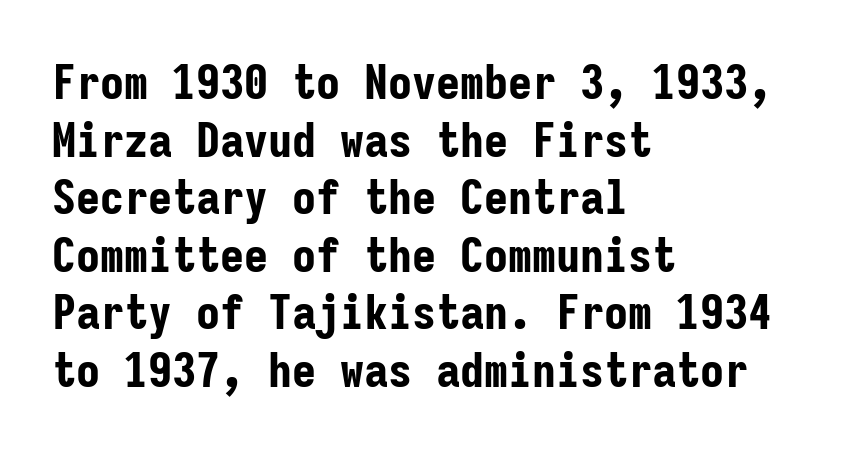
The designer went with a sans here, leaving each stem footless. This sample has the even, mechanical cadence of fixed-width lettering. Letters rest on an invisible, unmarked baseline. The gaps between neighbouring characters are ordinary and unremarkable.
